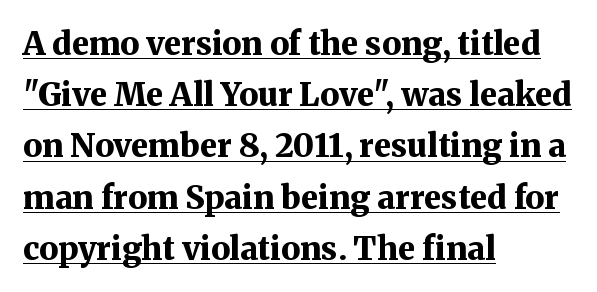
Q: Is the text bold? A: Yes.
Q: Is the text italic (slanted)? A: No, it is upright.
Q: Is the typeface a serif or a sans-serif typeface? A: Serif.
Q: Is the text underlined? A: Yes.
Q: How is the paragraph aligned? A: Left-aligned.
Q: Is the spacing between letters normal or unusually wide? A: Normal.
Q: Is the spacing between lines tight, normal or loose? A: Normal.
Q: Width (condensed, normal, or wide)? A: Normal.
Q: Stroke contrast? A: Medium.
Q: x-height? A: Medium.
Q: Monospaced? A: No.
